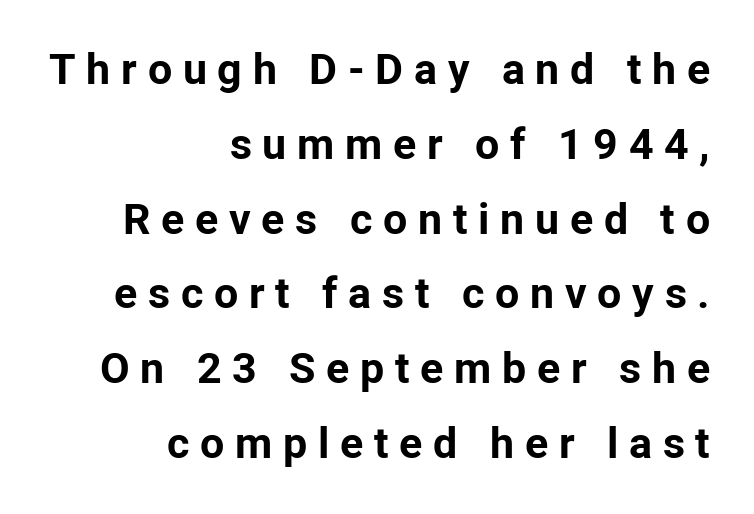
{"serif": "no", "italic": "no", "bold": "yes", "weight": "bold", "width": "normal", "stroke_contrast": "low", "x_height": "medium", "monospaced": "no", "underline": "no", "align": "right", "line_spacing_ratio": 1.74, "letter_spacing": "wide", "letter_spacing_em": 0.25, "glyph_px": 43}
